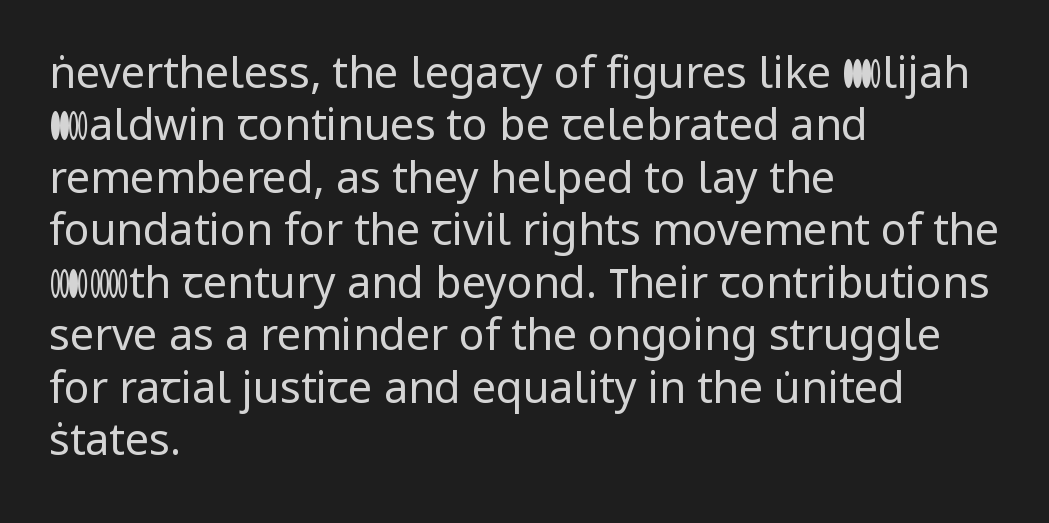
Q: Is the text bold? A: No.
Q: Is the text italic (slanted)? A: No, it is upright.
Q: Is the typeface a serif or a sans-serif typeface? A: Sans-serif.
Q: Is the text underlined? A: No.
Q: How is the paragraph aligned? A: Left-aligned.
Q: Is the spacing between letters normal or unusually wide? A: Normal.
Q: Width (condensed, normal, or wide)? A: Normal.
Q: Stroke contrast? A: Low.
Q: x-height? A: Medium.
Q: Monospaced? A: No.
